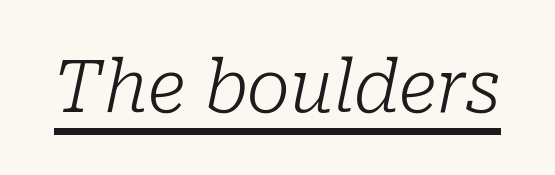
Q: Is the text bold? A: No.
Q: Is the text italic (slanted)? A: Yes, it leans right by about 10 degrees.
Q: Is the typeface a serif or a sans-serif typeface? A: Serif.
Q: Is the text underlined? A: Yes.
Q: Is the spacing between letters normal or unusually wide? A: Normal.
Q: Width (condensed, normal, or wide)? A: Normal.
Q: Stroke contrast? A: Low.
Q: x-height? A: Medium.
Q: Monospaced? A: No.
